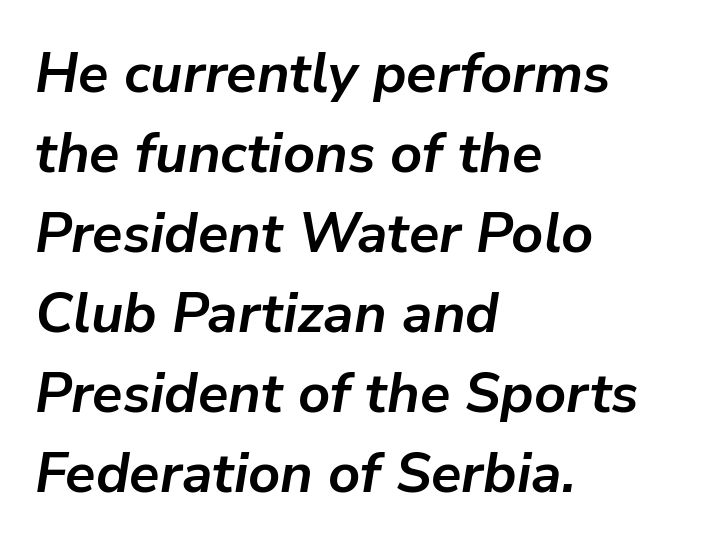
{"italic": "yes", "lean": "right", "slant_degrees": 9, "bold": "yes", "weight": "semibold", "width": "normal", "stroke_contrast": "low", "x_height": "medium", "monospaced": "no", "underline": "no", "align": "left", "line_spacing": "normal", "line_spacing_ratio": 1.43, "letter_spacing": "normal", "letter_spacing_em": 0.0, "glyph_px": 56}
